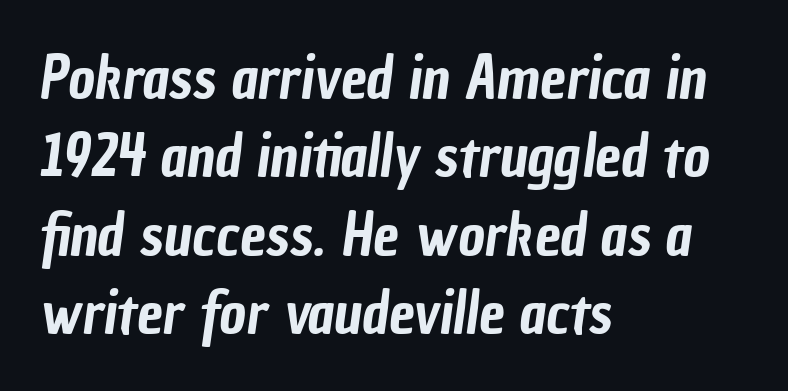
The image shows 58 px condensed sans-serif type; set left-aligned, normal line spacing (1.35x), normal letter spacing, not underlined; low stroke contrast and a medium x-height.
